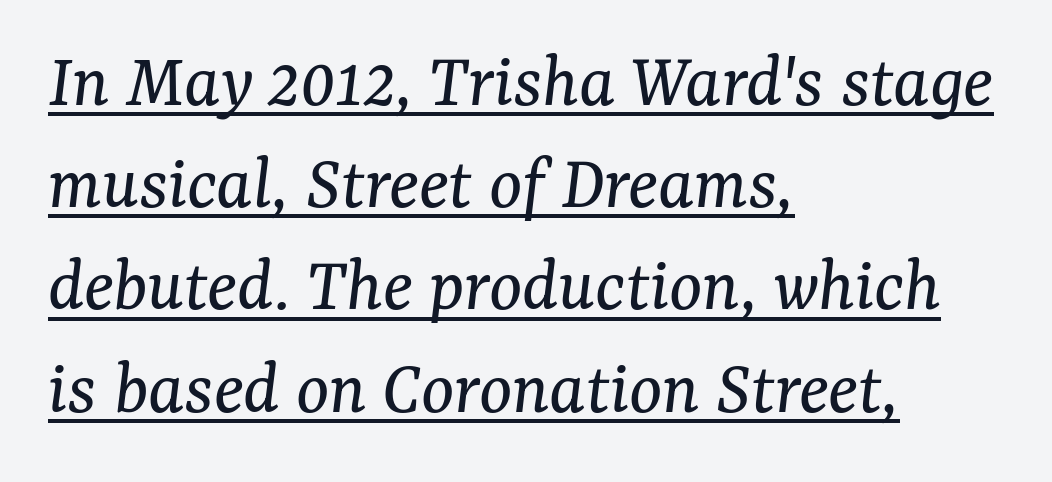
The image shows 78 px regular-weight serif type, italic (leaning right); set left-aligned, normal line spacing (1.31x), normal letter spacing, underlined; medium stroke contrast and a medium x-height.
